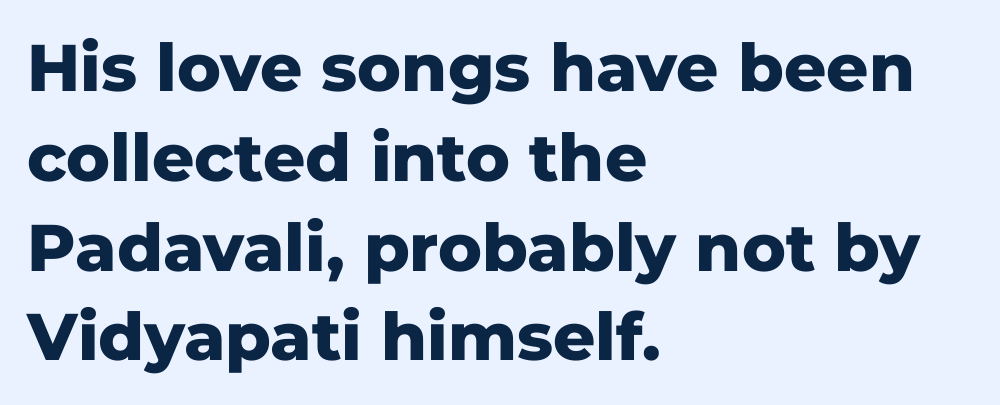
The image shows 66 px heavy sans-serif type, upright; set left-aligned, normal line spacing (1.36x), normal letter spacing, not underlined; low stroke contrast and a medium x-height.
